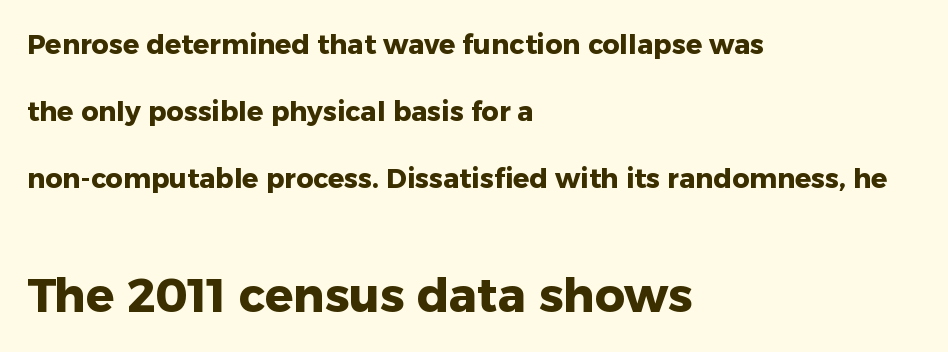
This rendering employs a face without finishing strokes, i.e., a sans-serif. Standard letterfit; no display-style spreading of the glyphs. This sample has the flowing, uneven cadence of proportional lettering. Notice how the stems are strictly vertical — no italics here. Short and long lines alike share a common starting point at left. Bigger letters appear in the bottom chunk; the top chunk is reduced.
